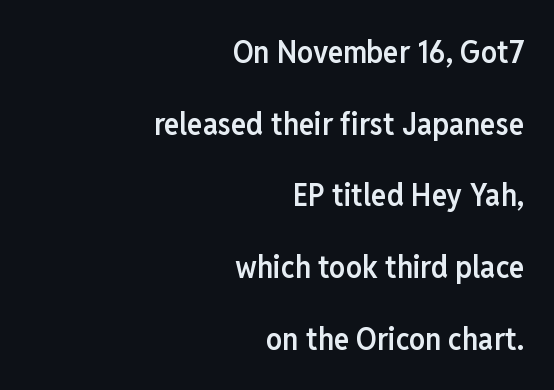
{"serif": "no", "italic": "no", "bold": "semi", "weight": "semibold", "width": "condensed", "stroke_contrast": "low", "x_height": "medium", "monospaced": "no", "underline": "no", "align": "right", "line_spacing": "loose", "line_spacing_ratio": 2.24, "letter_spacing": "normal", "letter_spacing_em": 0.0, "glyph_px": 32}
